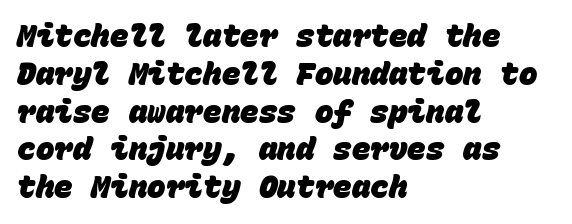
The string is rendered with underlining switched off. Compared with a centered layout, this one pins lines to the left instead. In terms of weight, the rendering is a true, heavy bold. Tracking here is standard; glyphs follow each other at the usual distance. Do the characters align in a grid? Yes, the font is monospaced. Font category for this specimen: sans-serif.
